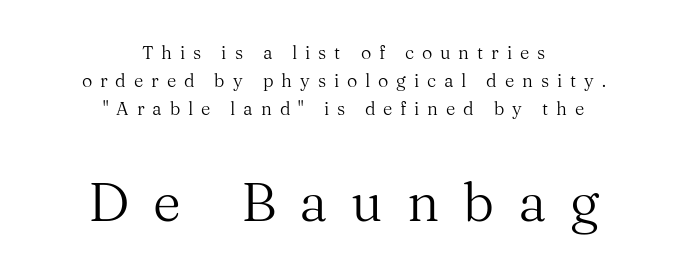
Q: Is the text bold? A: No.
Q: Is the text italic (slanted)? A: No, it is upright.
Q: Is the typeface a serif or a sans-serif typeface? A: Serif.
Q: Is the text underlined? A: No.
Q: How is the paragraph aligned? A: Centered.
Q: Is the spacing between letters normal or unusually wide? A: Unusually wide.
Q: Is the spacing between lines tight, normal or loose? A: Normal.
Q: Which block of text is set in a larger size, the first (top) or the second (bottom)? A: The second (bottom) one.
Q: Width (condensed, normal, or wide)? A: Normal.
Q: Stroke contrast? A: Medium.
Q: x-height? A: Medium.
Q: Monospaced? A: No.
